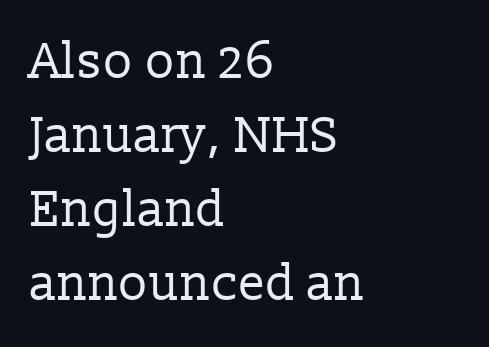
The face used here is proportionally spaced, like ordinary book or web type. This sample uses plain, unmodified letter spacing. Layout note: lines flush left. Heaviness? Minimal to ordinary, like unemphasized prose.
